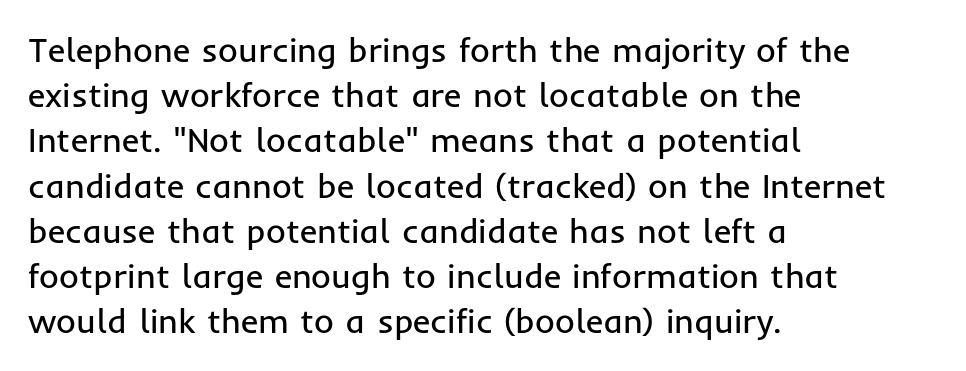
{"serif": "no", "italic": "no", "bold": "no", "weight": "regular", "width": "normal", "stroke_contrast": "low", "x_height": "medium", "monospaced": "no", "underline": "no", "align": "left", "line_spacing": "normal", "line_spacing_ratio": 1.33, "letter_spacing": "normal", "letter_spacing_em": 0.0, "glyph_px": 34}
